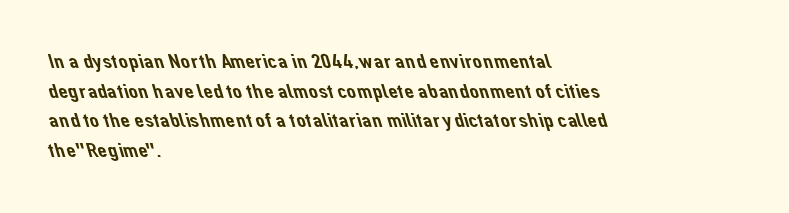
{"underline": "no", "align": "left", "line_spacing": "normal", "line_spacing_ratio": 1.41, "letter_spacing": "normal", "letter_spacing_em": 0.0, "glyph_px": 21}
